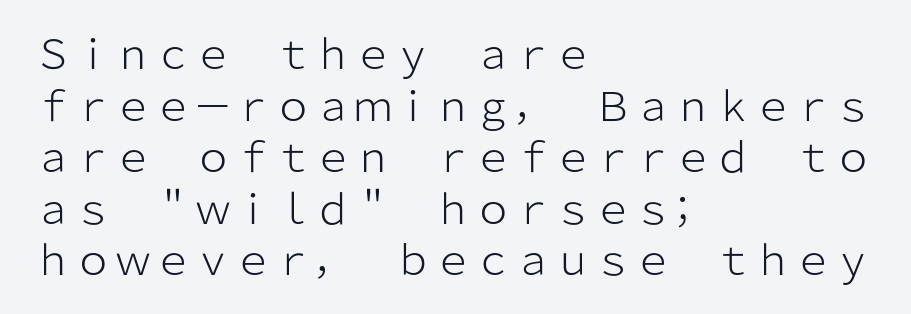
{"serif": "no", "italic": "no", "bold": "no", "weight": "light", "width": "normal", "stroke_contrast": "low", "x_height": "medium", "monospaced": "no", "underline": "no", "align": "left", "line_spacing": "normal", "line_spacing_ratio": 1.29, "letter_spacing": "normal", "letter_spacing_em": 0.0, "glyph_px": 40}
